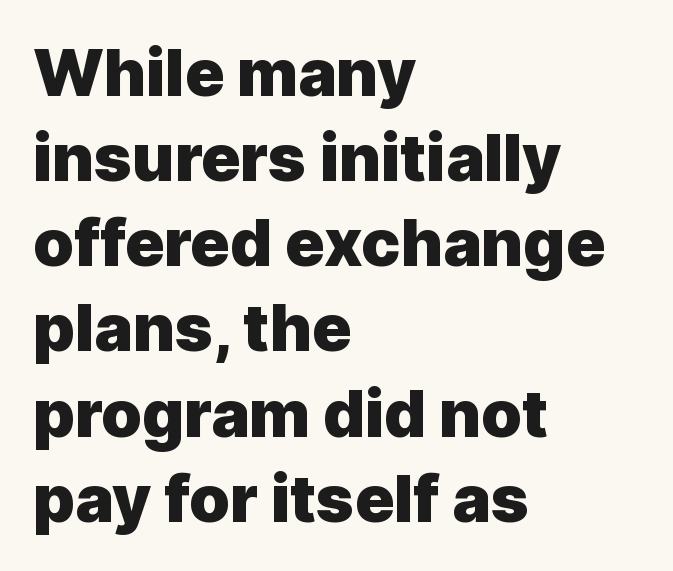
Character widths vary here, with narrow letters taking less room than wide ones. You can tell from the bare stems that sans-serif type was used. Short and long lines alike share a common starting point at left. On the weight axis this lands at bold, roughly 700. Nobody touched the tracking dial on this one. The letters stand upright; this is a roman face.
